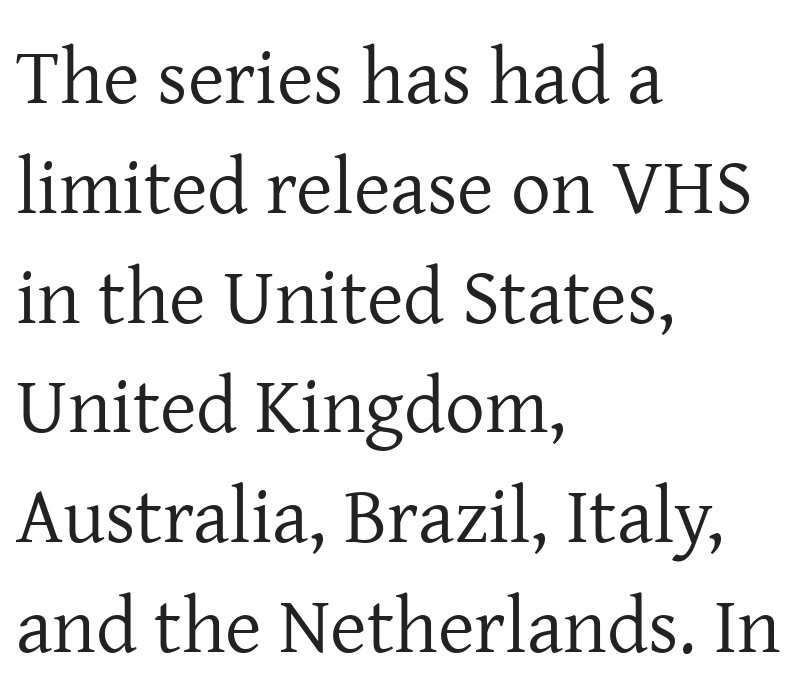
The image shows 79 px regular-weight serif type, upright; set left-aligned, normal line spacing (1.39x), normal letter spacing, not underlined; low stroke contrast and a medium x-height.
